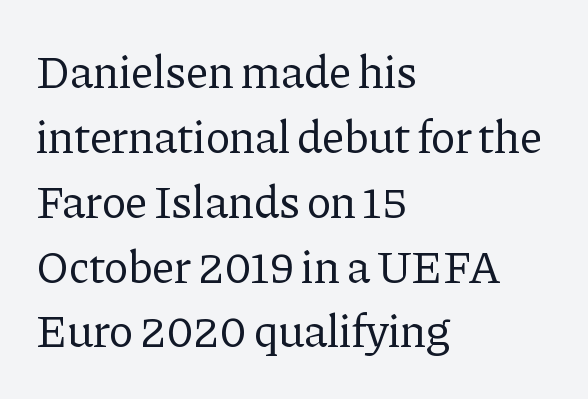
Compared with typical body copy, the letter spacing here is the same. To sum up the face: it has serifs. Tall strokes in this sample are plumb rather than angled. The face looks like a standard text weight, possibly lighter. Notice how descenders clear the ascenders below comfortably — that's standard leading. These lines stack with their left ends in a neat column.
